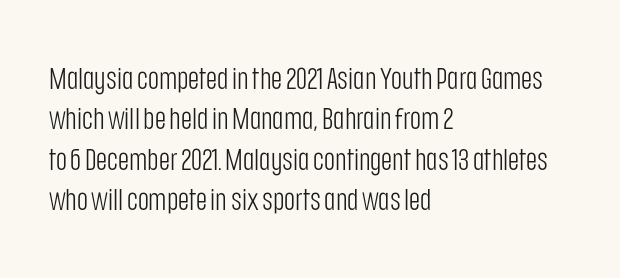
Does the leading feel generous? No, just average. Spacing verdict: proportional, widths tailored to each character. The designer went with a sans here, leaving each stem footless. Glance below the letters and you will spot only blank space.
